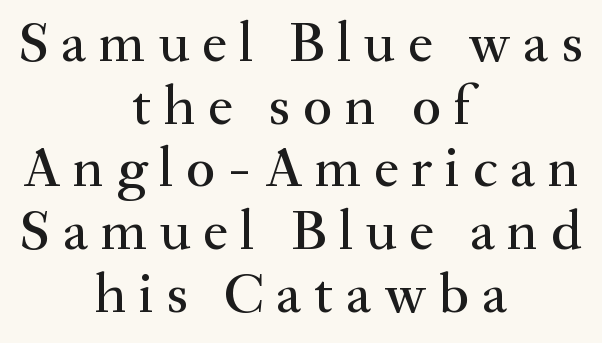
Q: Is the text italic (slanted)? A: No, it is upright.
Q: Is the typeface a serif or a sans-serif typeface? A: Serif.
Q: Is the text underlined? A: No.
Q: How is the paragraph aligned? A: Centered.
Q: Is the spacing between letters normal or unusually wide? A: Unusually wide.
Q: Is the spacing between lines tight, normal or loose? A: Tight.
Q: Width (condensed, normal, or wide)? A: Normal.
Q: Stroke contrast? A: Medium.
Q: x-height? A: Small.
Q: Monospaced? A: No.
